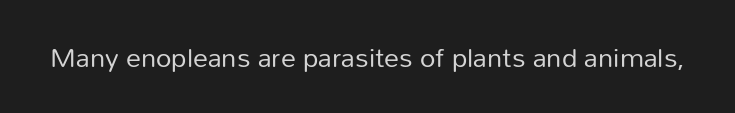
The image shows 27 px text type, upright; set normal letter spacing, not underlined.
